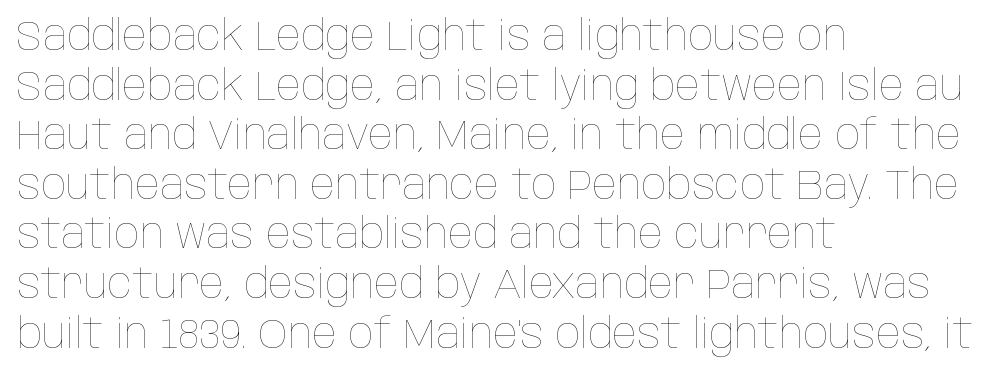
{"italic": "no", "bold": "no", "weight": "thin", "width": "condensed", "stroke_contrast": "low", "x_height": "large", "monospaced": "no", "underline": "no", "align": "left", "line_spacing_ratio": 1.21, "letter_spacing": "normal", "letter_spacing_em": 0.0, "glyph_px": 41}
